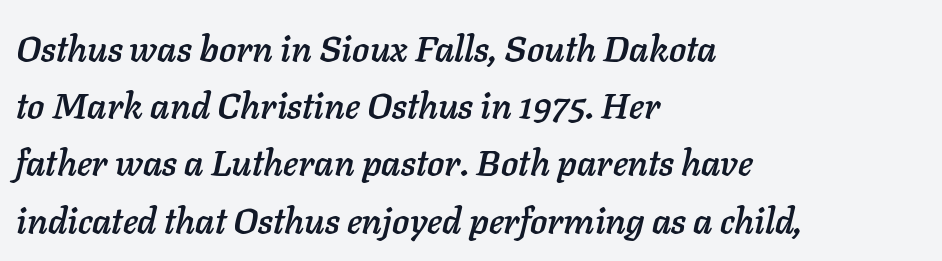
Nobody touched the tracking dial on this one. The face used here has a pronounced slope to its letters. The space directly below the letters is spotless. The rendering uses natural spacing where letterforms have individual widths.
